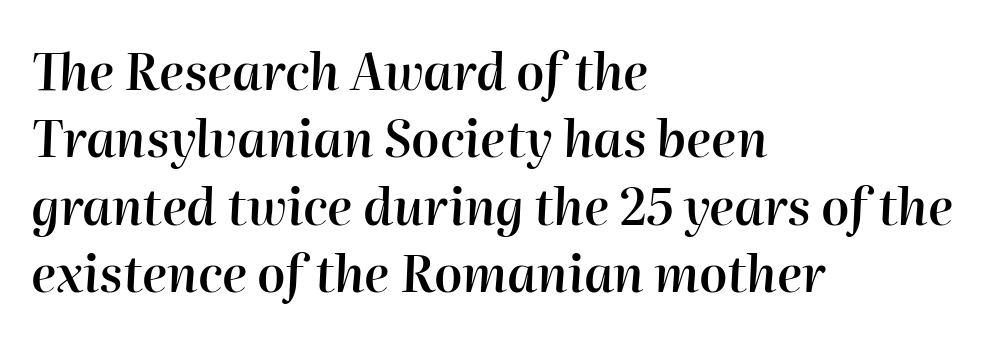
The image shows 50 px semibold type, italic (leaning right); set left-aligned, normal line spacing (1.35x), normal letter spacing, not underlined; high stroke contrast and a medium x-height.
